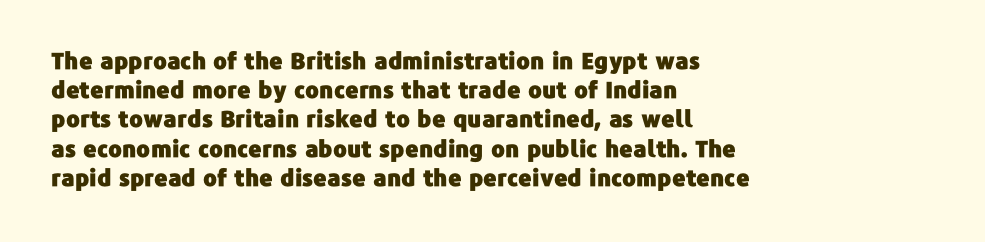
{"italic": "no", "underline": "no", "align": "left", "line_spacing": "normal", "line_spacing_ratio": 1.27, "letter_spacing": "normal", "letter_spacing_em": 0.0, "glyph_px": 23}
